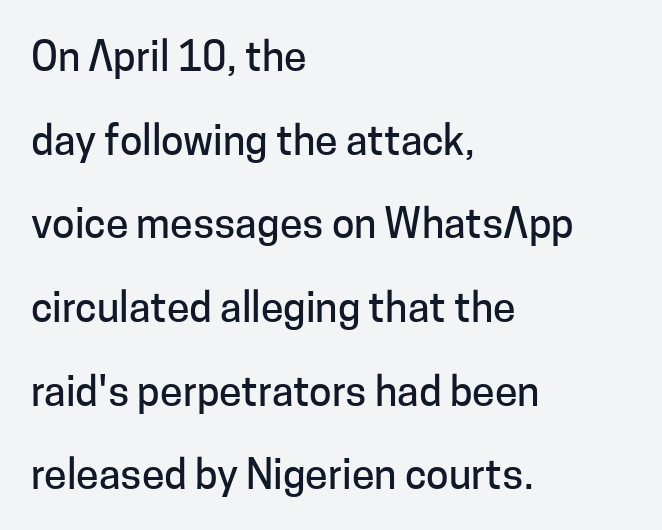
The image shows 41 px sans-serif type, upright; set left-aligned, loose line spacing (2.04x), normal letter spacing, not underlined; low stroke contrast and a medium x-height.
